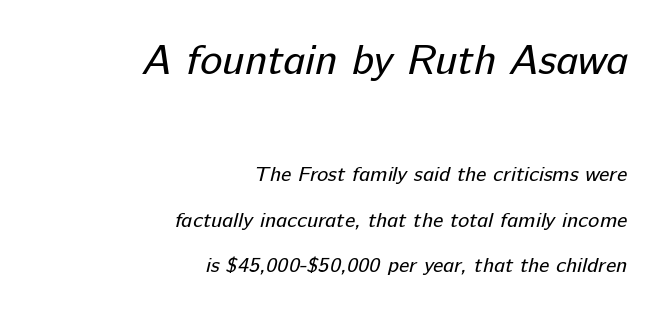
The image shows 42 px regular-weight sans-serif type; set right-aligned, loose line spacing (2.16x), normal letter spacing, not underlined; the first (top) block is 2.0x larger; low stroke contrast and a medium x-height.
